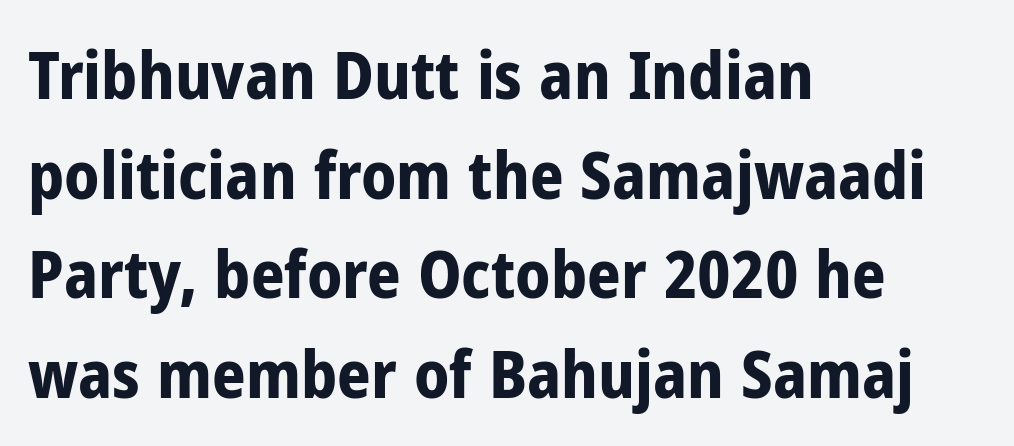
The image shows 66 px bold, condensed sans-serif type, upright; set left-aligned, normal line spacing (1.51x), normal letter spacing, not underlined; low stroke contrast and a medium x-height.
